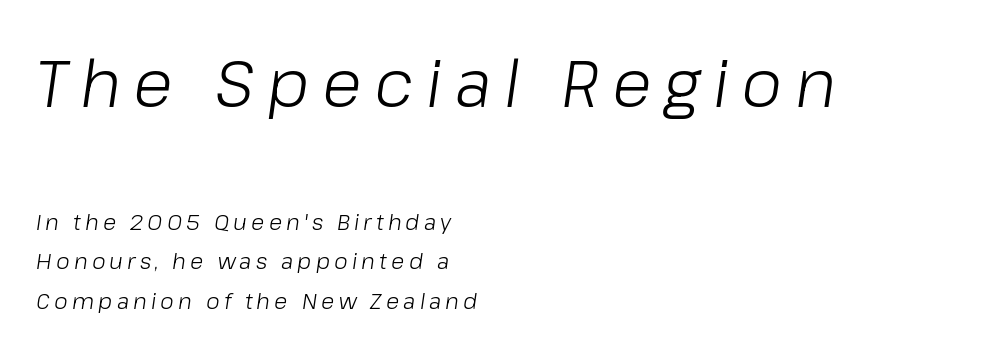
In CSS terms this would be text-align: left. Here the designer chose a conventional face with non-uniform glyph widths. The designer gave the opening block more size than the closing block. Compared with ordinary roman type, these characters are visibly tilted.
